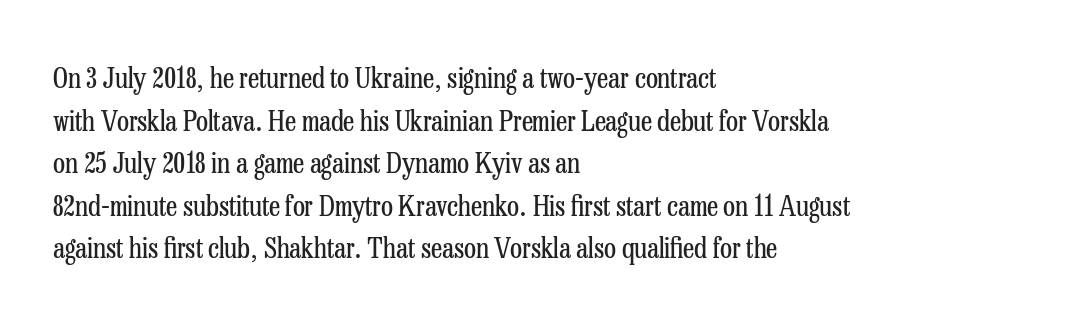
The letters stand straight up with perfectly vertical stems. How are the letters spaced? Ordinarily, with no added tracking. Compared with a typical body face, this is equally light or lighter still. The rendering uses natural spacing where letterforms have individual widths. Has an underline been added? It has not.
